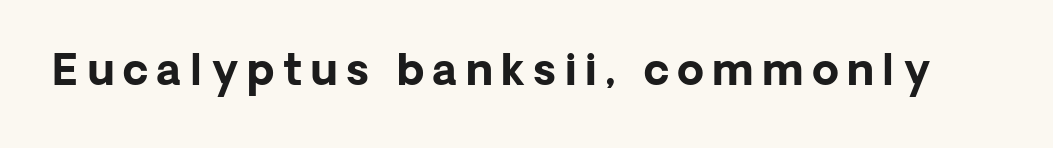
{"serif": "no", "italic": "no", "bold": "yes", "weight": "bold", "width": "normal", "stroke_contrast": "low", "x_height": "medium", "monospaced": "no", "underline": "no", "letter_spacing": "wide", "letter_spacing_em": 0.2, "glyph_px": 43}
